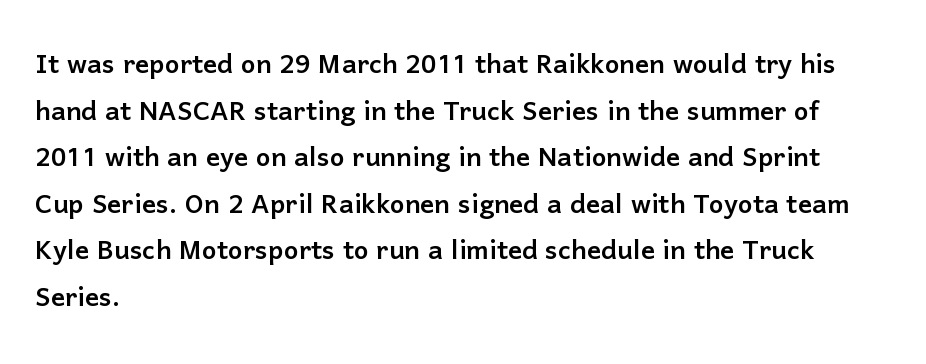
{"serif": "no", "italic": "no", "width": "normal", "stroke_contrast": "low", "x_height": "medium", "monospaced": "no", "underline": "no", "align": "left", "line_spacing": "normal", "line_spacing_ratio": 1.33, "letter_spacing": "normal", "letter_spacing_em": 0.0, "glyph_px": 35}
